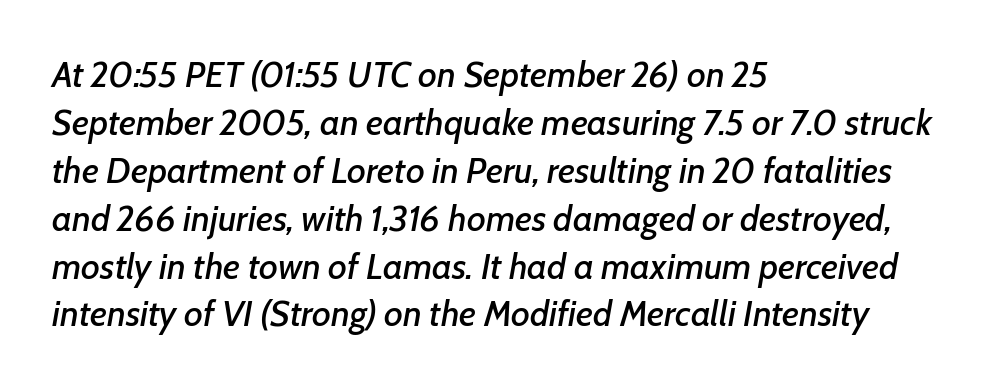
{"italic": "yes", "lean": "right", "slant_degrees": 7, "width": "normal", "stroke_contrast": "low", "x_height": "medium", "monospaced": "no", "underline": "no", "align": "left", "line_spacing": "normal", "line_spacing_ratio": 1.33, "letter_spacing": "normal", "letter_spacing_em": 0.0, "glyph_px": 36}
